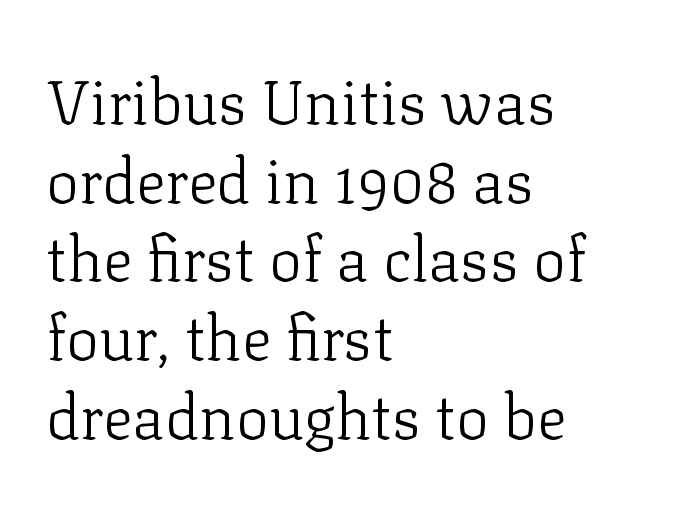
The image shows 62 px light serif type, upright; set left-aligned, normal line spacing (1.27x), normal letter spacing, not underlined; low stroke contrast and a medium x-height.
